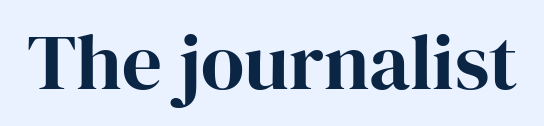
The image shows 79 px serif type, upright; set normal letter spacing, not underlined; high stroke contrast and a medium x-height.
